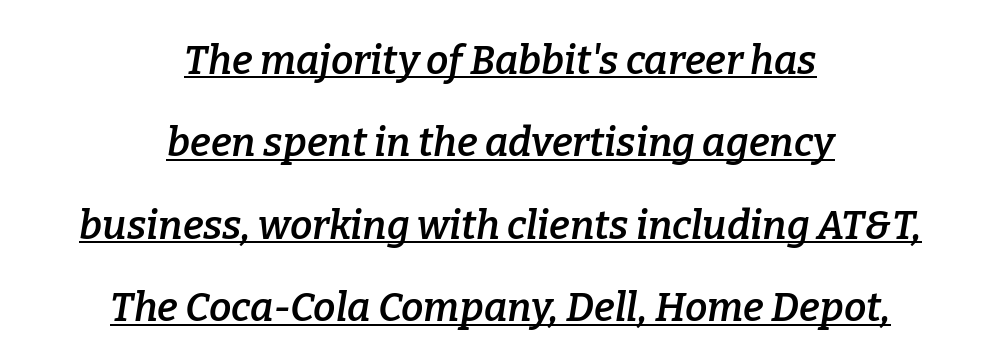
Q: Is the text bold? A: Semi-bold.
Q: Is the text italic (slanted)? A: Yes, it leans right by about 9 degrees.
Q: Is the typeface a serif or a sans-serif typeface? A: Serif.
Q: Is the text underlined? A: Yes.
Q: How is the paragraph aligned? A: Centered.
Q: Is the spacing between letters normal or unusually wide? A: Normal.
Q: Is the spacing between lines tight, normal or loose? A: Loose.
Q: Width (condensed, normal, or wide)? A: Normal.
Q: Stroke contrast? A: Low.
Q: x-height? A: Medium.
Q: Monospaced? A: No.
